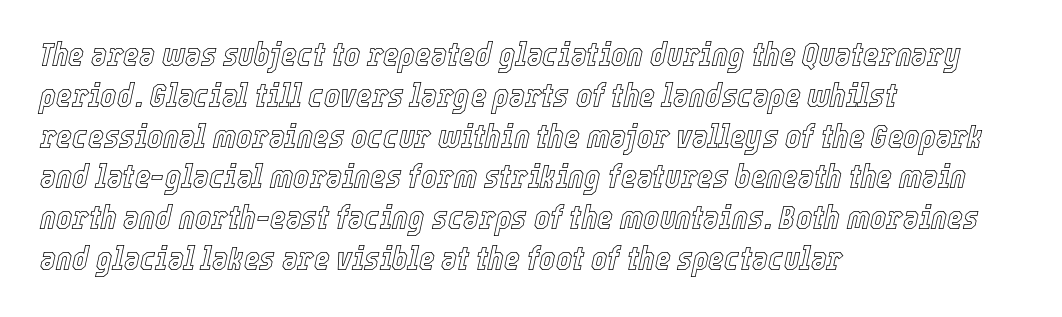
Q: Is the text italic (slanted)? A: Yes, it leans right by about 12 degrees.
Q: Is the text underlined? A: No.
Q: How is the paragraph aligned? A: Left-aligned.
Q: Is the spacing between letters normal or unusually wide? A: Normal.
Q: Width (condensed, normal, or wide)? A: Condensed.
Q: x-height? A: Medium.
Q: Monospaced? A: No.
